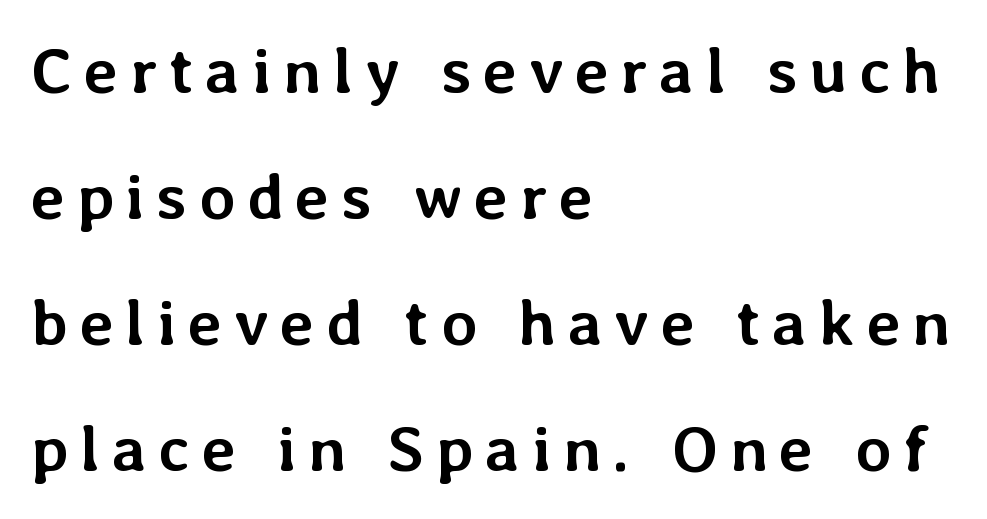
The strokes are fattened all the way to bold. A bare baseline throughout the passage. Rendered with straight, roman letterforms. Vertical spacing — loose.
